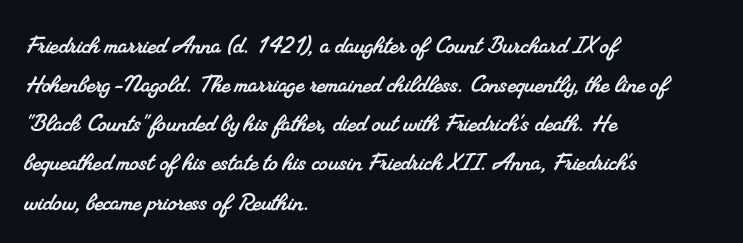
Q: Is the typeface a serif or a sans-serif typeface? A: Serif.
Q: Is the text underlined? A: No.
Q: How is the paragraph aligned? A: Left-aligned.
Q: Is the spacing between letters normal or unusually wide? A: Normal.
Q: Is the spacing between lines tight, normal or loose? A: Normal.
Q: Width (condensed, normal, or wide)? A: Normal.
Q: Stroke contrast? A: Medium.
Q: x-height? A: Small.
Q: Monospaced? A: No.
